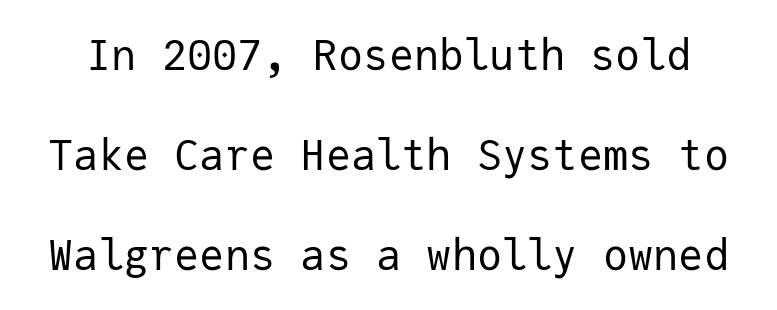
The image shows 42 px regular-weight sans-serif type, upright, monospaced; set loose line spacing (2.38x), normal letter spacing, not underlined; low stroke contrast and a medium x-height.
